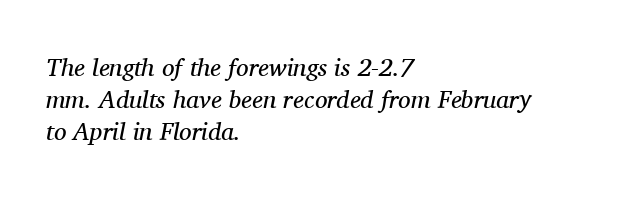
Q: Is the text bold? A: No.
Q: Is the text italic (slanted)? A: Yes, it leans right by about 11 degrees.
Q: Is the text underlined? A: No.
Q: How is the paragraph aligned? A: Left-aligned.
Q: Is the spacing between letters normal or unusually wide? A: Normal.
Q: Is the spacing between lines tight, normal or loose? A: Normal.
